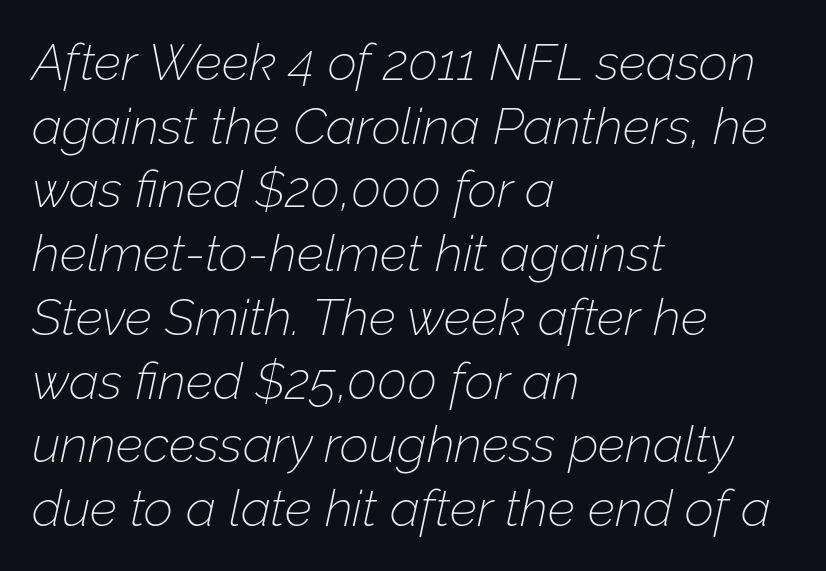
The zone under the glyphs is completely vacant. This sample is left-justified, so line endings fall wherever the words run out. Stroke thickness stays within the range of a standard reading face or lighter. Slanted lettering throughout.
